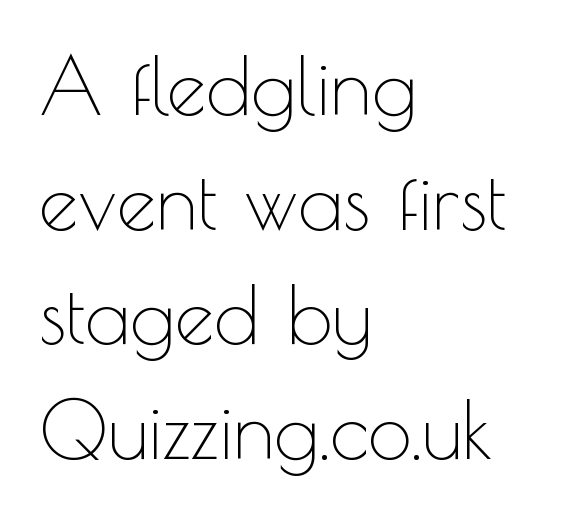
The image shows 79 px thin sans-serif type, upright; set left-aligned, normal line spacing (1.45x), normal letter spacing, not underlined; a small x-height.
